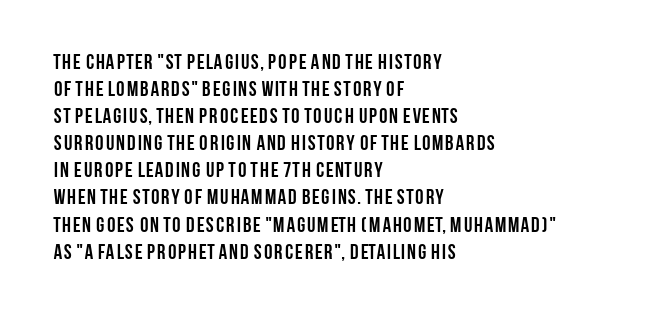
Q: Is the text bold? A: Yes.
Q: Is the text italic (slanted)? A: No, it is upright.
Q: Is the text underlined? A: No.
Q: How is the paragraph aligned? A: Left-aligned.
Q: Is the spacing between letters normal or unusually wide? A: Normal.
Q: Is the spacing between lines tight, normal or loose? A: Normal.
